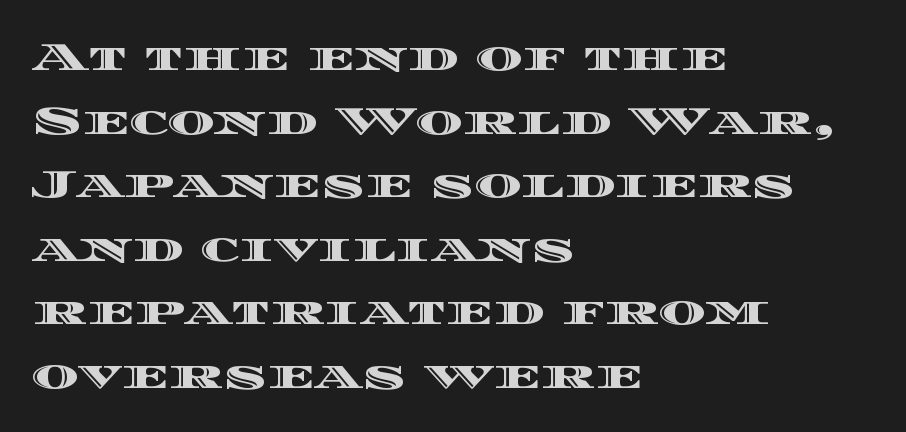
Bare-footed words on every line. Unlike italic type, these characters show no tilt at all. Think of a printed novel: that variable character pitch is what you see here. Here the glyphs are tracked normally, forming tight word shapes. Students, observe: this is what conventionally led text looks like.
